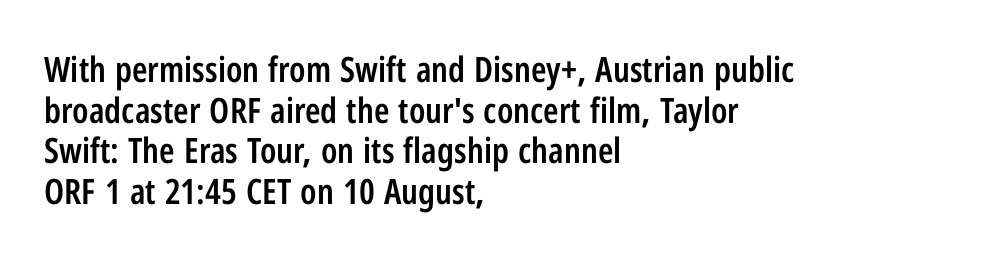
The image shows 35 px semibold, condensed sans-serif type, upright; set left-aligned, line spacing 1.16x, normal letter spacing, not underlined; low stroke contrast and a medium x-height.
